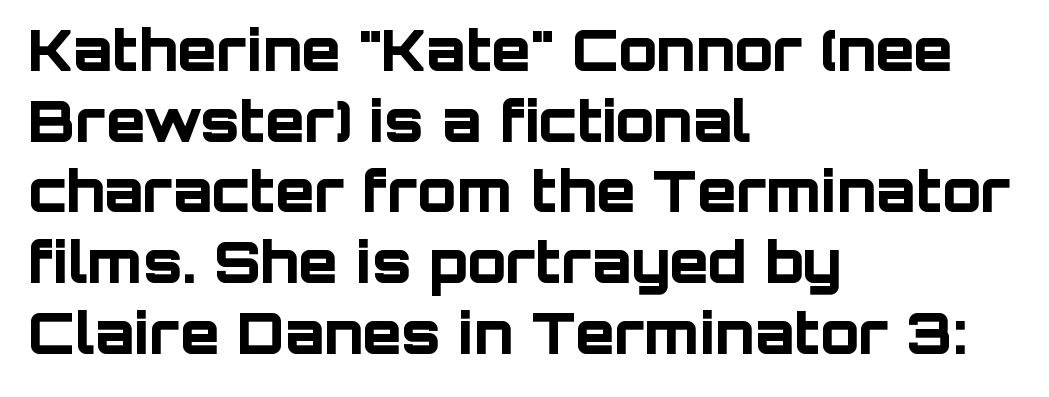
{"serif": "no", "italic": "no", "bold": "yes", "weight": "bold", "width": "normal", "stroke_contrast": "low", "x_height": "large", "monospaced": "no", "underline": "no", "align": "left", "line_spacing_ratio": 1.24, "letter_spacing": "normal", "letter_spacing_em": 0.0, "glyph_px": 57}
